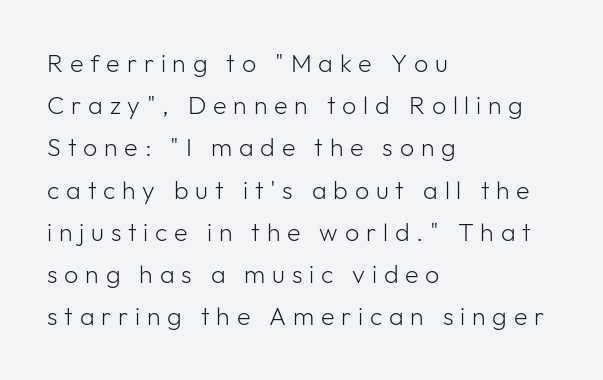
The image shows 25 px text type, upright; set left-aligned, normal line spacing (1.69x), unusually wide letter spacing (+0.27 em), not underlined.
